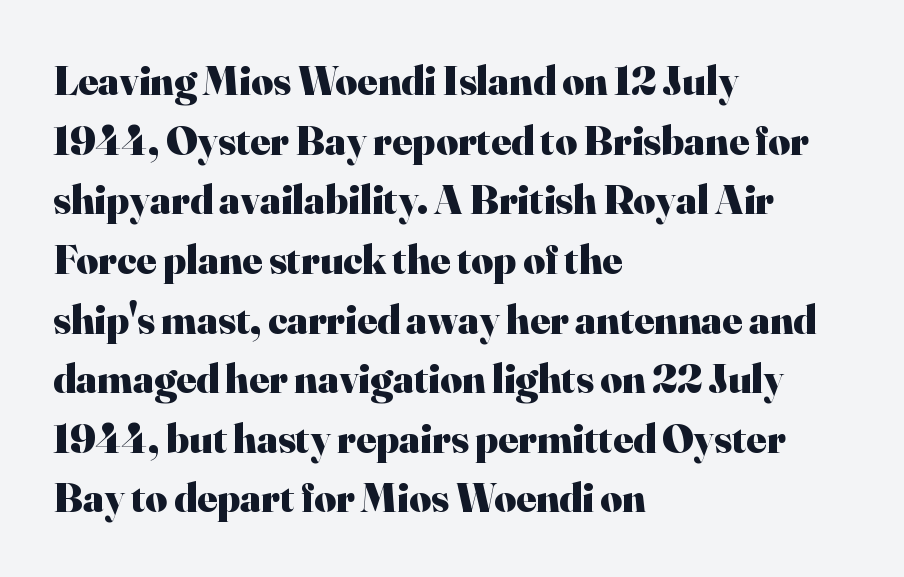
The image shows 42 px heavy serif type, upright; set left-aligned, normal line spacing (1.42x), normal letter spacing, not underlined; high stroke contrast and a small x-height.
